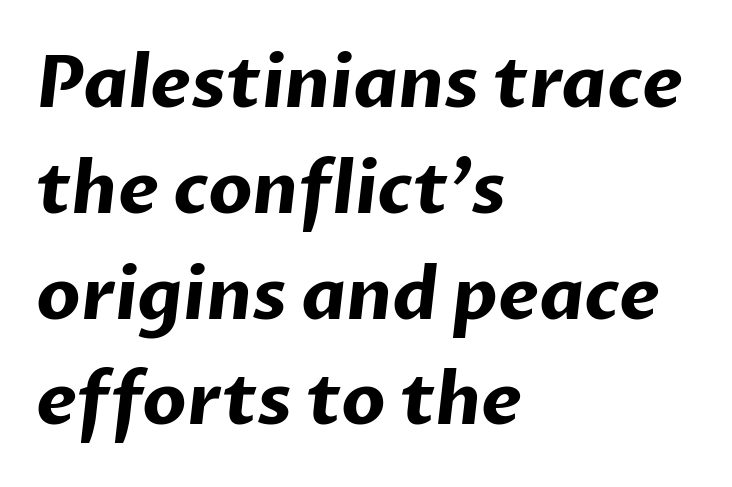
Q: Is the text bold? A: Yes.
Q: Is the typeface a serif or a sans-serif typeface? A: Sans-serif.
Q: Is the text underlined? A: No.
Q: How is the paragraph aligned? A: Left-aligned.
Q: Is the spacing between letters normal or unusually wide? A: Normal.
Q: Is the spacing between lines tight, normal or loose? A: Normal.
Q: Width (condensed, normal, or wide)? A: Normal.
Q: Stroke contrast? A: Low.
Q: x-height? A: Medium.
Q: Monospaced? A: No.
